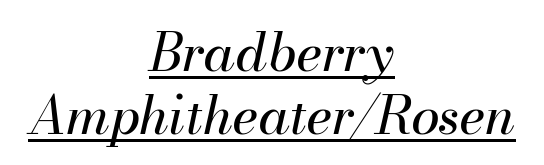
Q: Is the text bold? A: No.
Q: Is the text italic (slanted)? A: Yes, it leans right by about 13 degrees.
Q: Is the text underlined? A: Yes.
Q: How is the paragraph aligned? A: Centered.
Q: Is the spacing between letters normal or unusually wide? A: Normal.
Q: Width (condensed, normal, or wide)? A: Normal.
Q: Stroke contrast? A: Medium.
Q: x-height? A: Small.
Q: Monospaced? A: No.
